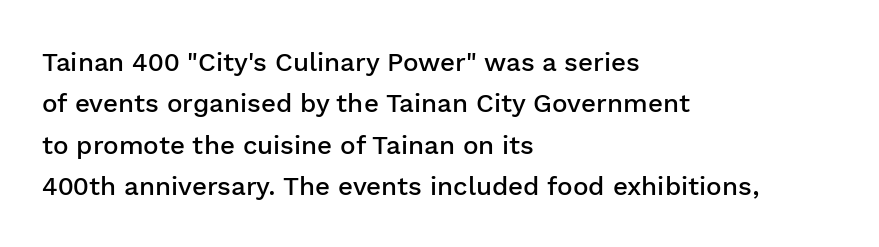
{"italic": "no", "bold": "semi", "underline": "no", "align": "left", "line_spacing": "normal", "line_spacing_ratio": 1.59, "letter_spacing": "normal", "letter_spacing_em": 0.0, "glyph_px": 26}
